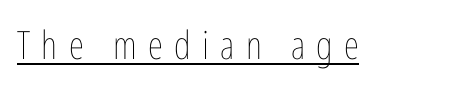
{"italic": "no", "bold": "no", "weight": "thin", "width": "condensed", "stroke_contrast": "low", "x_height": "medium", "monospaced": "no", "underline": "yes", "letter_spacing": "wide", "letter_spacing_em": 0.29, "glyph_px": 39}
